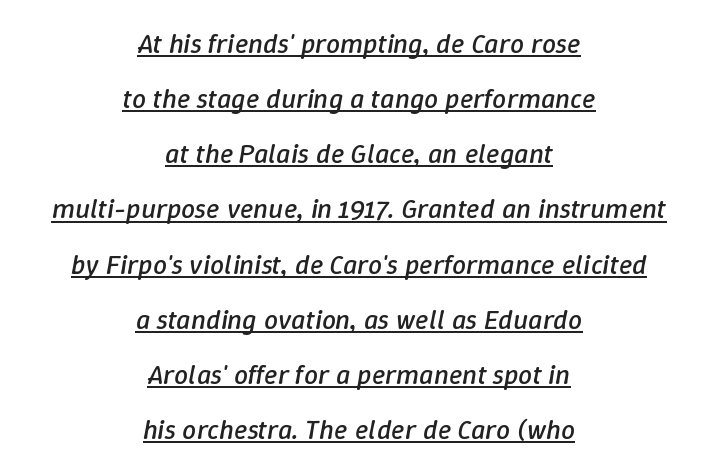
Q: Is the text bold? A: No.
Q: Is the text italic (slanted)? A: Yes, it leans right by about 9 degrees.
Q: Is the text underlined? A: Yes.
Q: How is the paragraph aligned? A: Centered.
Q: Is the spacing between letters normal or unusually wide? A: Normal.
Q: Is the spacing between lines tight, normal or loose? A: Loose.
Q: Width (condensed, normal, or wide)? A: Normal.
Q: Stroke contrast? A: Low.
Q: x-height? A: Medium.
Q: Monospaced? A: No.
